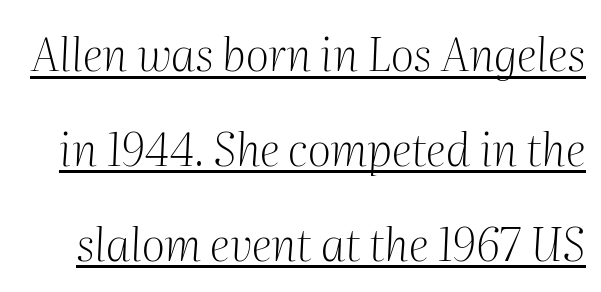
Spacing verdict: proportional, widths tailored to each character. The passage shown leans; its letterforms are oblique. This is underlined copy, the kind a proofreader might mark for attention. Old-style or modern, the face here clearly has serifs. Words appear dense and cohesive because spacing is normal. Stems here are at most as thick as an everyday book face.
